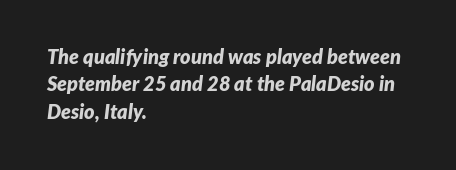
Descenders are the only things crossing below the line. The block of text has a typical density, with ordinary space between rows. Typeset ragged right — the left edge is the straight one. Compared with typical body copy, the letter spacing here is the same. These words are printed bold, with thick strokes throughout. Yep, that's italic — everything's leaning.
